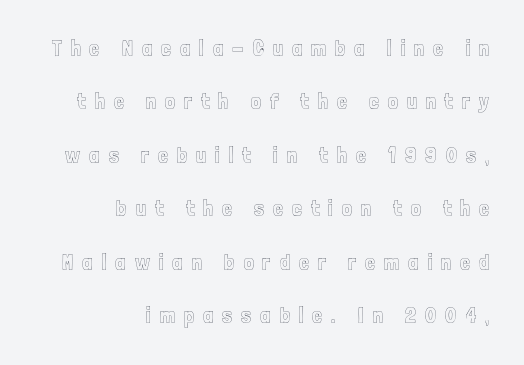
{"italic": "no", "underline": "no", "align": "right", "line_spacing": "loose", "line_spacing_ratio": 2.43, "letter_spacing": "wide", "letter_spacing_em": 0.41, "glyph_px": 22}
